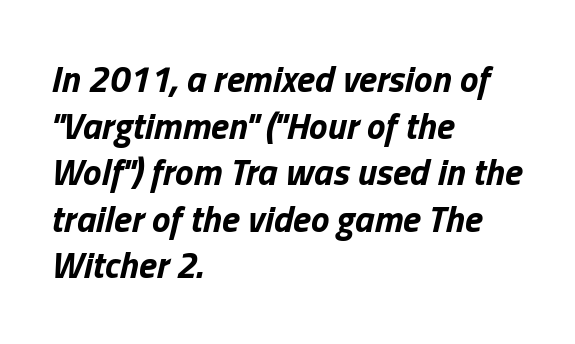
The image shows 37 px bold type, italic (leaning right); set left-aligned, normal line spacing (1.26x), normal letter spacing, not underlined; low stroke contrast and a medium x-height.
